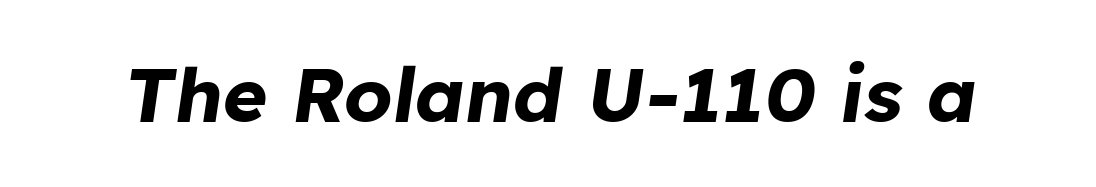
Compared with typical body copy, the letter spacing here is the same. Tall strokes in this sample are angled rather than plumb. The passage shown is emphatically bold. This sample has the flowing, uneven cadence of proportional lettering. Each row of text sits above clean, open space.
